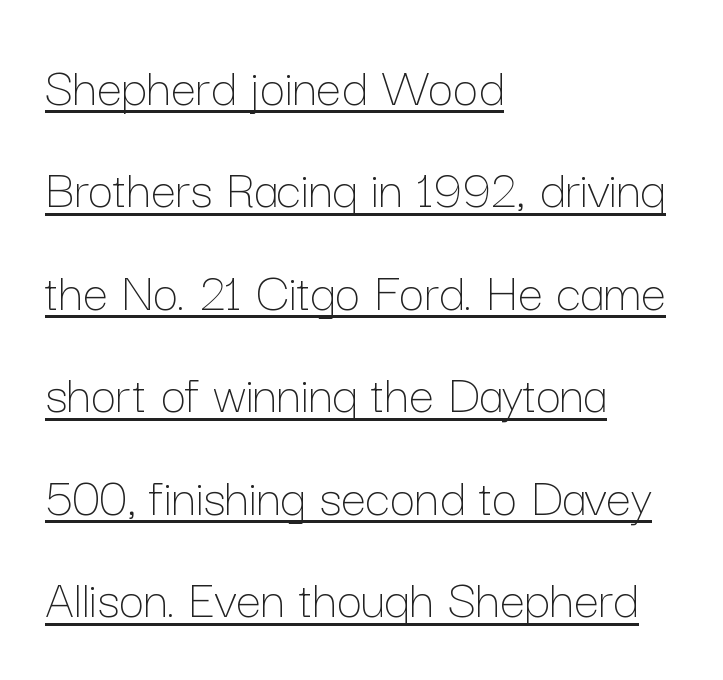
{"italic": "no", "bold": "no", "weight": "thin", "width": "normal", "stroke_contrast": "low", "x_height": "medium", "monospaced": "no", "underline": "yes", "align": "left", "line_spacing_ratio": 1.83, "letter_spacing": "normal", "letter_spacing_em": 0.0, "glyph_px": 56}
